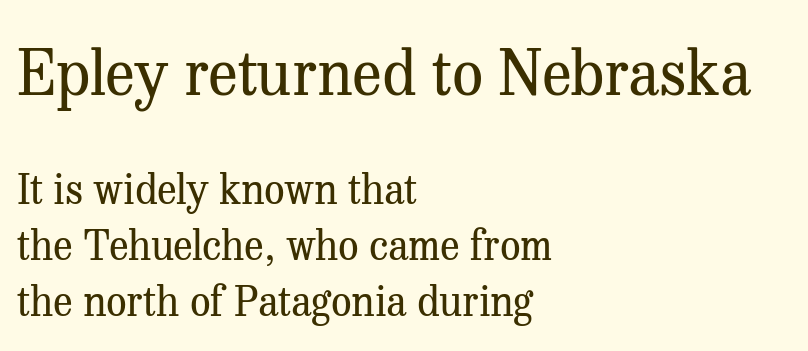
You can tell it's not italic because the verticals are truly vertical. Is there much room between lines? A standard amount, neither cramped nor airy. Observe the serifs anchoring each vertical stroke in this sample. Looks like regular typesetting: each glyph gets only the width it needs. Short note: letters normally spaced. Casual observation: everything's shoved over to the left.
